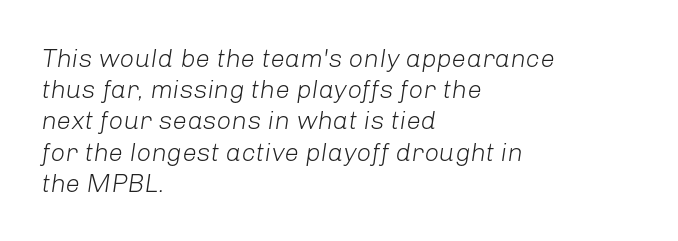
{"italic": "yes", "lean": "right", "slant_degrees": 8, "bold": "no", "underline": "no", "align": "left", "line_spacing_ratio": 1.2, "letter_spacing": "normal", "letter_spacing_em": 0.0, "glyph_px": 26}
